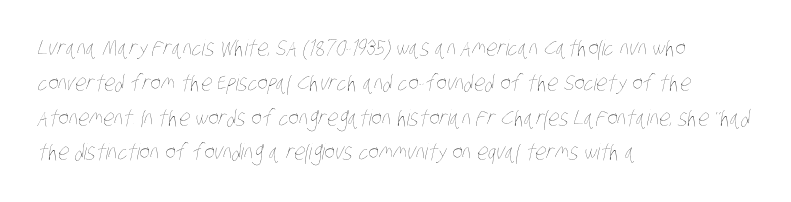
The strokes carry an ordinary text weight at most. Between one letter and the next there's only the usual sliver of space. Bare-footed words on every line. Every row of glyphs begins at an identical x-position on the left. Notice how descenders clear the ascenders below comfortably — that's standard leading.
